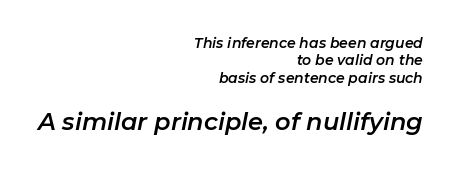
Rule under the text: the space is simply empty. Tracking value appears to be zero — textbook default spacing. In terms of leading, this rendering sits right in the middle. This sample is right-justified, so line beginnings fall wherever the words allow.
